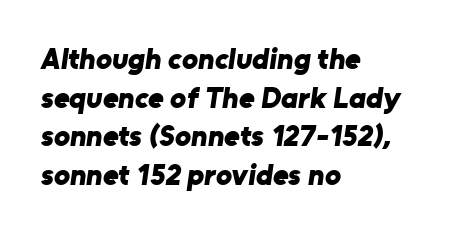
The image shows 30 px bold sans-serif type; set left-aligned, normal line spacing (1.29x), normal letter spacing, not underlined; low stroke contrast and a medium x-height.
